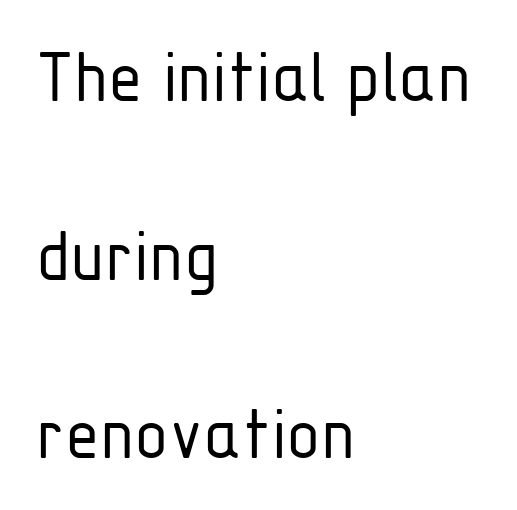
{"serif": "no", "italic": "no", "bold": "no", "weight": "light", "width": "condensed", "stroke_contrast": "low", "x_height": "medium", "monospaced": "no", "underline": "no", "align": "left", "line_spacing": "loose", "line_spacing_ratio": 2.26, "letter_spacing": "normal", "letter_spacing_em": 0.0, "glyph_px": 79}
